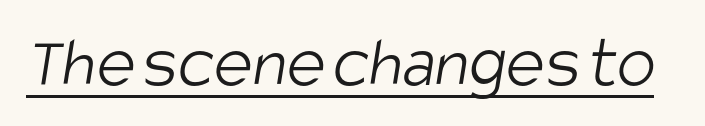
Q: Is the text bold? A: No.
Q: Is the typeface a serif or a sans-serif typeface? A: Sans-serif.
Q: Is the text underlined? A: Yes.
Q: Is the spacing between letters normal or unusually wide? A: Normal.
Q: Width (condensed, normal, or wide)? A: Condensed.
Q: Stroke contrast? A: Low.
Q: x-height? A: Large.
Q: Monospaced? A: No.
